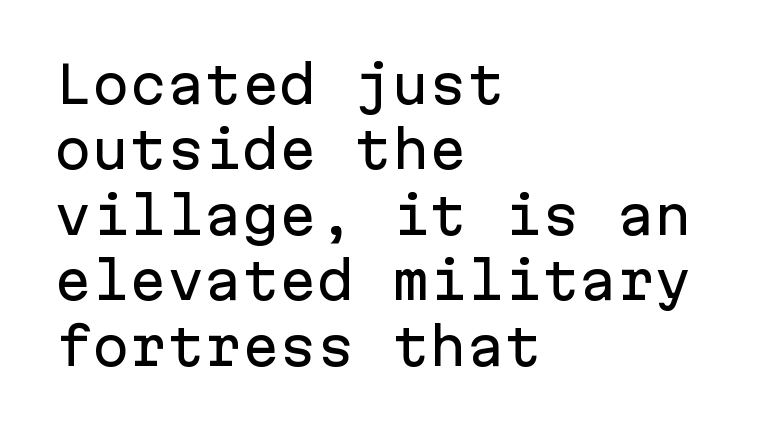
Q: Is the text italic (slanted)? A: No, it is upright.
Q: Is the typeface a serif or a sans-serif typeface? A: Sans-serif.
Q: Is the text underlined? A: No.
Q: How is the paragraph aligned? A: Left-aligned.
Q: Is the spacing between letters normal or unusually wide? A: Normal.
Q: Is the spacing between lines tight, normal or loose? A: Normal.
Q: Width (condensed, normal, or wide)? A: Normal.
Q: Stroke contrast? A: Low.
Q: x-height? A: Medium.
Q: Monospaced? A: Yes.
